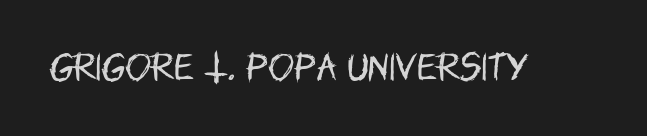
Summary of weight: not heavy and not bold. Classification — sans serif. If you drew a line through each stem, it would be perfectly vertical. The baseline area is clear. Spacing verdict: proportional, widths tailored to each character.
